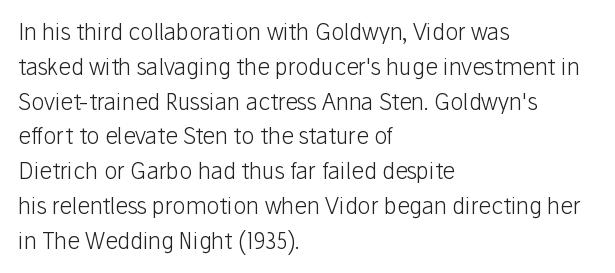
The image shows 22 px text type, upright; set left-aligned, normal line spacing (1.58x), normal letter spacing, not underlined.
